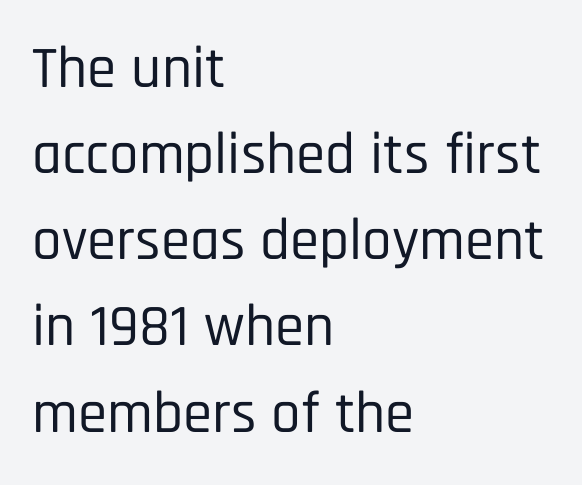
{"serif": "no", "italic": "no", "width": "condensed", "stroke_contrast": "low", "x_height": "large", "monospaced": "no", "underline": "no", "align": "left", "line_spacing": "normal", "line_spacing_ratio": 1.46, "letter_spacing": "normal", "letter_spacing_em": 0.0, "glyph_px": 59}
